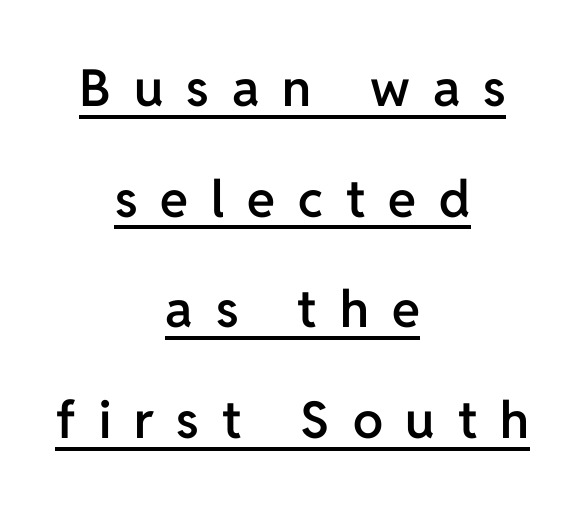
The passage shown is underscored from start to finish. The typesetting leans somewhat heavy: a semibold. Looks like regular typesetting: each glyph gets only the width it needs. No italicization has been applied; the sample stays upright. Here the glyphs are tracked loosely, breaking word shapes into spaced letters.
